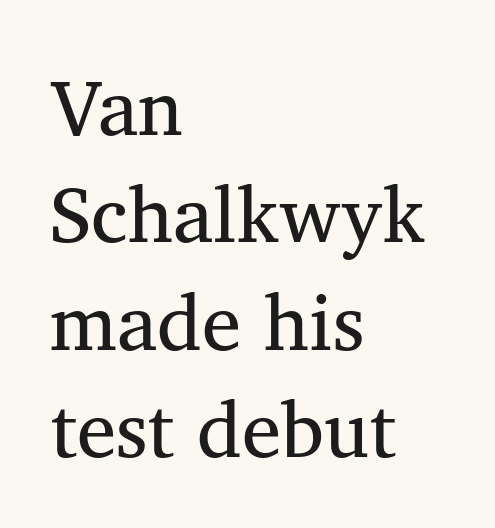
Q: Is the text bold? A: No.
Q: Is the text italic (slanted)? A: No, it is upright.
Q: Is the typeface a serif or a sans-serif typeface? A: Serif.
Q: Is the text underlined? A: No.
Q: How is the paragraph aligned? A: Left-aligned.
Q: Is the spacing between letters normal or unusually wide? A: Normal.
Q: Is the spacing between lines tight, normal or loose? A: Normal.
Q: Width (condensed, normal, or wide)? A: Normal.
Q: Stroke contrast? A: Medium.
Q: x-height? A: Medium.
Q: Monospaced? A: No.
